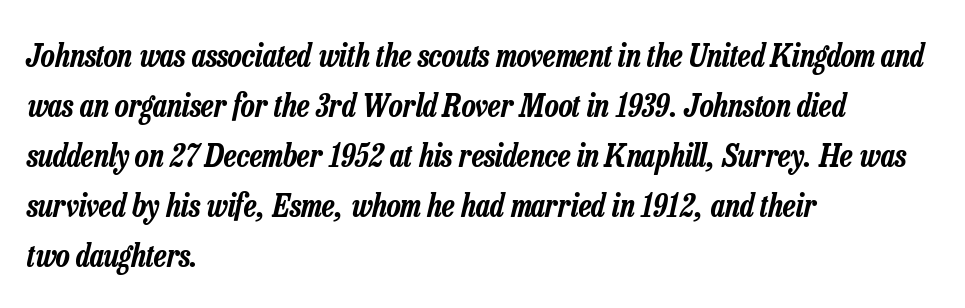
Q: Is the text italic (slanted)? A: Yes, it leans right by about 13 degrees.
Q: Is the text underlined? A: No.
Q: How is the paragraph aligned? A: Left-aligned.
Q: Is the spacing between letters normal or unusually wide? A: Normal.
Q: Is the spacing between lines tight, normal or loose? A: Normal.
Q: Width (condensed, normal, or wide)? A: Condensed.
Q: Stroke contrast? A: Low.
Q: x-height? A: Medium.
Q: Monospaced? A: No.
